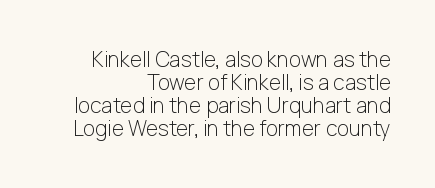
{"italic": "no", "bold": "no", "underline": "no", "align": "right", "line_spacing": "tight", "line_spacing_ratio": 1.1, "letter_spacing": "normal", "letter_spacing_em": 0.0, "glyph_px": 21}
